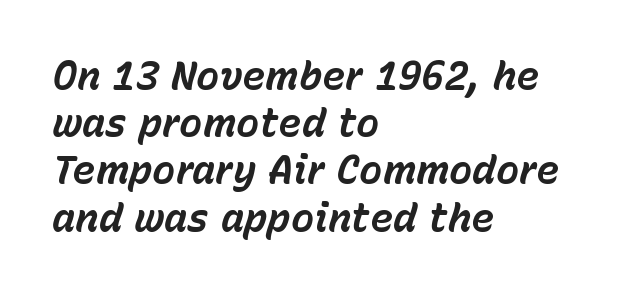
The image shows 39 px bold type, italic (leaning right); set left-aligned, line spacing 1.21x, normal letter spacing, not underlined; low stroke contrast and a medium x-height.
